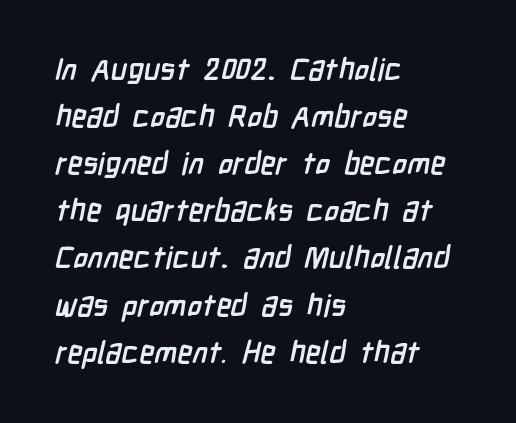
Does the type have serifs? No, each stem ends abruptly. You could not count columns in this text — the font is proportionally spaced. You could call the tracking neutral — neither tight nor loose. Words float on clear page, feet unadorned. Leading matches the norm, producing a regular column. A dark, heavy texture on the line: the type is bold.
